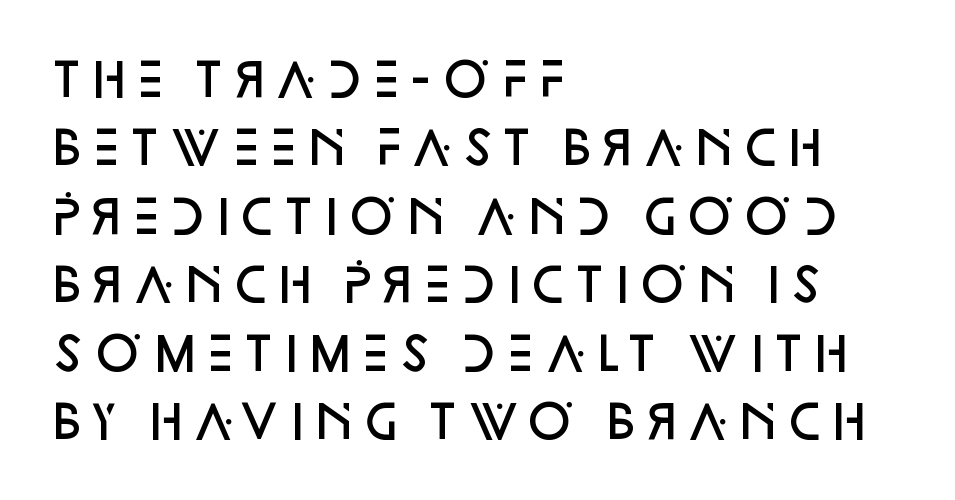
The image shows 45 px semibold sans-serif type, upright; set left-aligned, normal line spacing (1.52x), normal letter spacing, not underlined; low stroke contrast and a large x-height.
